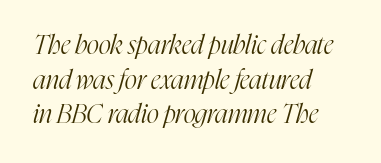
{"italic": "yes", "lean": "right", "slant_degrees": 16, "bold": "no", "underline": "no", "align": "left", "line_spacing": "normal", "line_spacing_ratio": 1.33, "letter_spacing": "normal", "letter_spacing_em": 0.0, "glyph_px": 26}
